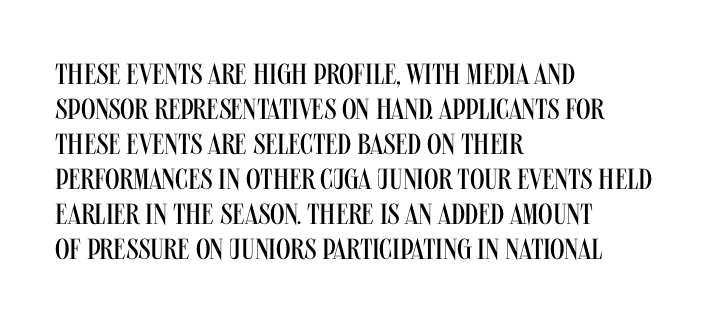
Q: Is the text bold? A: No.
Q: Is the text italic (slanted)? A: No, it is upright.
Q: Is the typeface a serif or a sans-serif typeface? A: Sans-serif.
Q: Is the text underlined? A: No.
Q: How is the paragraph aligned? A: Left-aligned.
Q: Is the spacing between letters normal or unusually wide? A: Normal.
Q: Width (condensed, normal, or wide)? A: Condensed.
Q: Stroke contrast? A: Medium.
Q: x-height? A: Large.
Q: Monospaced? A: No.
